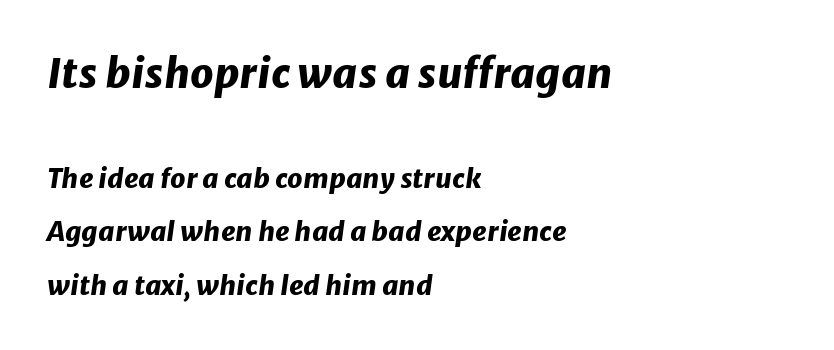
{"italic": "yes", "lean": "right", "slant_degrees": 8, "bold": "yes", "weight": "heavy", "width": "normal", "stroke_contrast": "low", "x_height": "medium", "monospaced": "no", "underline": "no", "align": "left", "line_spacing": "loose", "line_spacing_ratio": 1.98, "letter_spacing": "normal", "letter_spacing_em": 0.0, "larger_block": "first", "size_ratio": 1.52, "glyph_px": 41}
